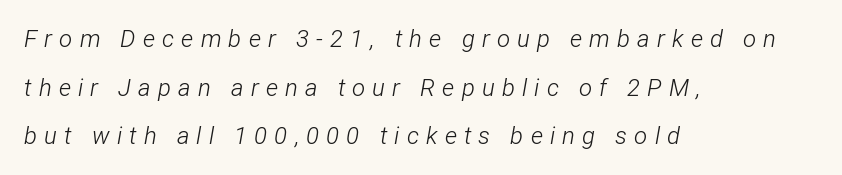
The tracking reads as deliberately expanded to a designer's eye. Every character sits at an angle, as italics do. All the whitespace from short lines collects on the right. Letters rest on an invisible, unmarked baseline.
